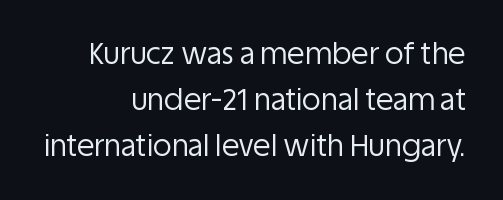
The passage shown stacks its lines at a standard gap. This rendering features lettering with no underline. Inter-character spacing is left at the font's built-in metrics. What kind of face is this? One without serifs — a sans.
